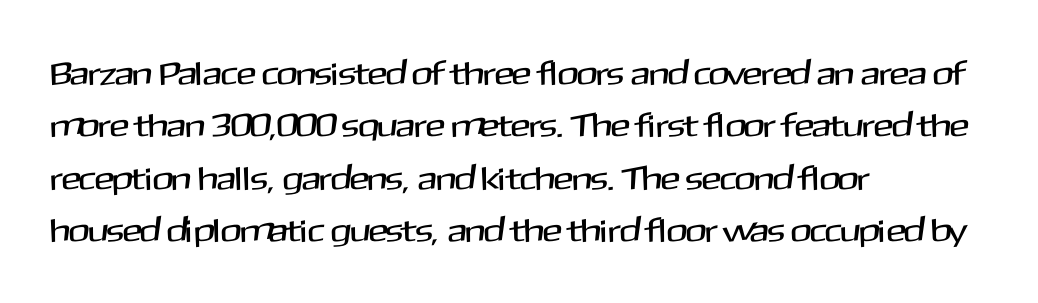
{"serif": "no", "italic": "no", "width": "normal", "stroke_contrast": "medium", "x_height": "medium", "monospaced": "no", "underline": "no", "align": "left", "line_spacing": "normal", "line_spacing_ratio": 1.59, "letter_spacing": "normal", "letter_spacing_em": 0.0, "glyph_px": 33}
